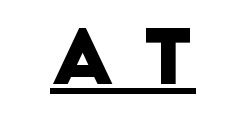
Q: Is the typeface a serif or a sans-serif typeface? A: Sans-serif.
Q: Is the text underlined? A: Yes.
Q: Is the spacing between letters normal or unusually wide? A: Unusually wide.
Q: Width (condensed, normal, or wide)? A: Normal.
Q: Stroke contrast? A: Low.
Q: x-height? A: Large.
Q: Monospaced? A: No.
